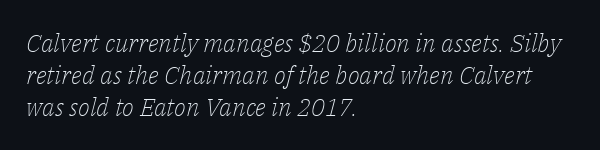
Q: Is the text bold? A: No.
Q: Is the text italic (slanted)? A: Yes, it leans right by about 14 degrees.
Q: Is the text underlined? A: No.
Q: How is the paragraph aligned? A: Left-aligned.
Q: Is the spacing between letters normal or unusually wide? A: Normal.
Q: Is the spacing between lines tight, normal or loose? A: Normal.
